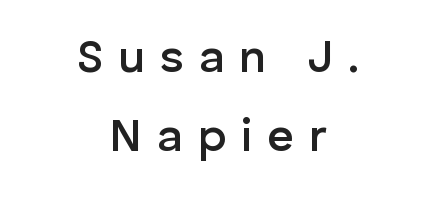
Q: Is the text bold? A: Semi-bold.
Q: Is the text italic (slanted)? A: No, it is upright.
Q: Is the typeface a serif or a sans-serif typeface? A: Sans-serif.
Q: Is the text underlined? A: No.
Q: How is the paragraph aligned? A: Centered.
Q: Is the spacing between letters normal or unusually wide? A: Unusually wide.
Q: Width (condensed, normal, or wide)? A: Normal.
Q: Stroke contrast? A: Low.
Q: x-height? A: Medium.
Q: Monospaced? A: No.
